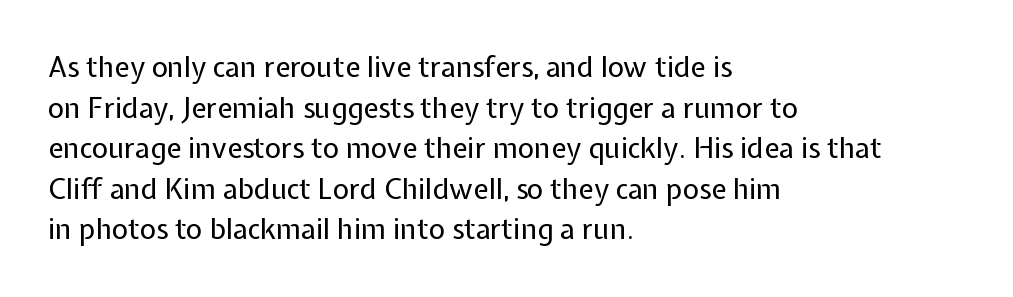
Q: Is the text bold? A: No.
Q: Is the text italic (slanted)? A: No, it is upright.
Q: Is the typeface a serif or a sans-serif typeface? A: Sans-serif.
Q: Is the text underlined? A: No.
Q: How is the paragraph aligned? A: Left-aligned.
Q: Is the spacing between letters normal or unusually wide? A: Normal.
Q: Is the spacing between lines tight, normal or loose? A: Normal.
Q: Width (condensed, normal, or wide)? A: Normal.
Q: Stroke contrast? A: Low.
Q: x-height? A: Medium.
Q: Monospaced? A: No.
